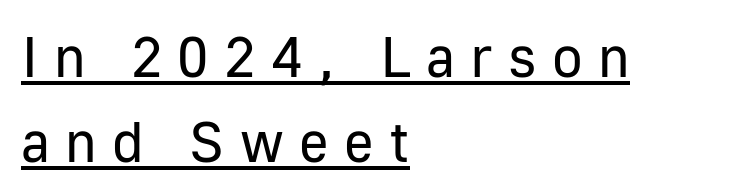
{"serif": "no", "italic": "no", "bold": "no", "weight": "regular", "width": "normal", "stroke_contrast": "low", "x_height": "medium", "monospaced": "no", "underline": "yes", "align": "left", "line_spacing": "normal", "line_spacing_ratio": 1.49, "letter_spacing": "wide", "letter_spacing_em": 0.27, "glyph_px": 57}
